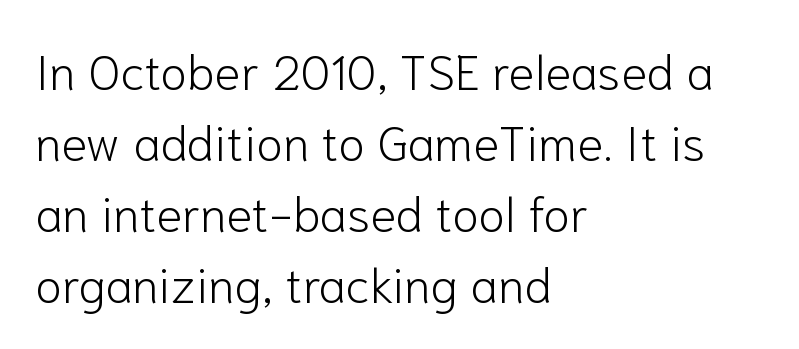
Q: Is the text bold? A: No.
Q: Is the text italic (slanted)? A: No, it is upright.
Q: Is the typeface a serif or a sans-serif typeface? A: Sans-serif.
Q: Is the text underlined? A: No.
Q: How is the paragraph aligned? A: Left-aligned.
Q: Is the spacing between letters normal or unusually wide? A: Normal.
Q: Is the spacing between lines tight, normal or loose? A: Normal.
Q: Width (condensed, normal, or wide)? A: Normal.
Q: Stroke contrast? A: Low.
Q: x-height? A: Medium.
Q: Monospaced? A: No.
